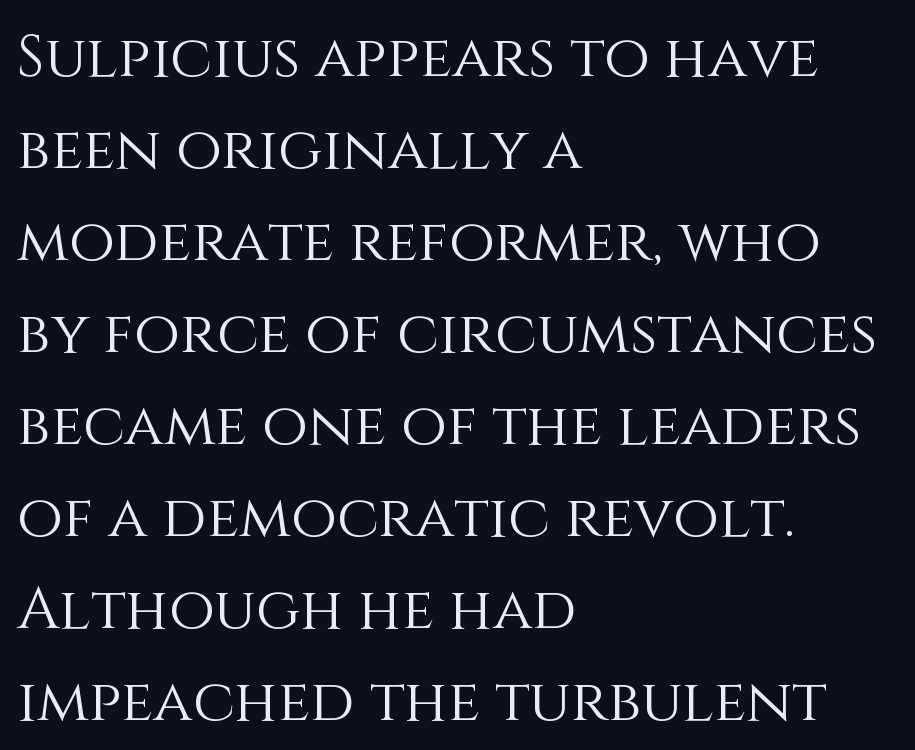
{"italic": "no", "bold": "no", "weight": "light", "width": "normal", "stroke_contrast": "medium", "x_height": "large", "monospaced": "no", "underline": "no", "align": "left", "line_spacing": "normal", "line_spacing_ratio": 1.56, "letter_spacing": "normal", "letter_spacing_em": 0.0, "glyph_px": 59}
